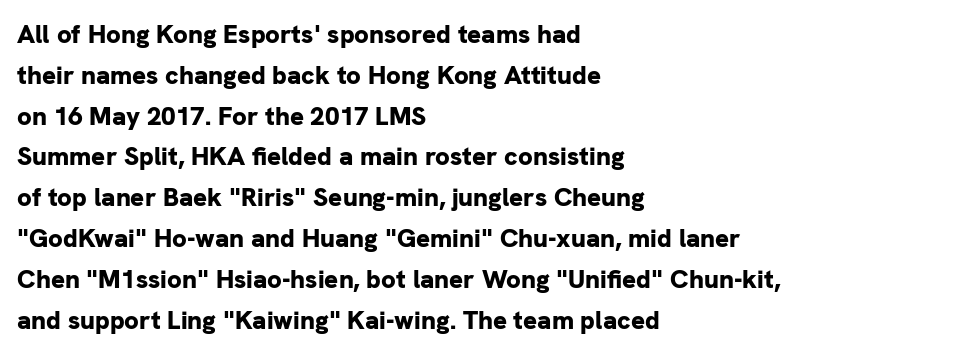
The image shows 26 px bold type, upright; set left-aligned, normal line spacing (1.57x), normal letter spacing, not underlined.
